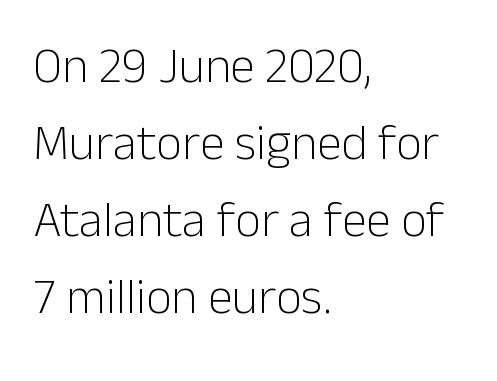
The image shows 50 px light sans-serif type, upright; set left-aligned, normal line spacing (1.54x), normal letter spacing, not underlined; low stroke contrast and a medium x-height.
